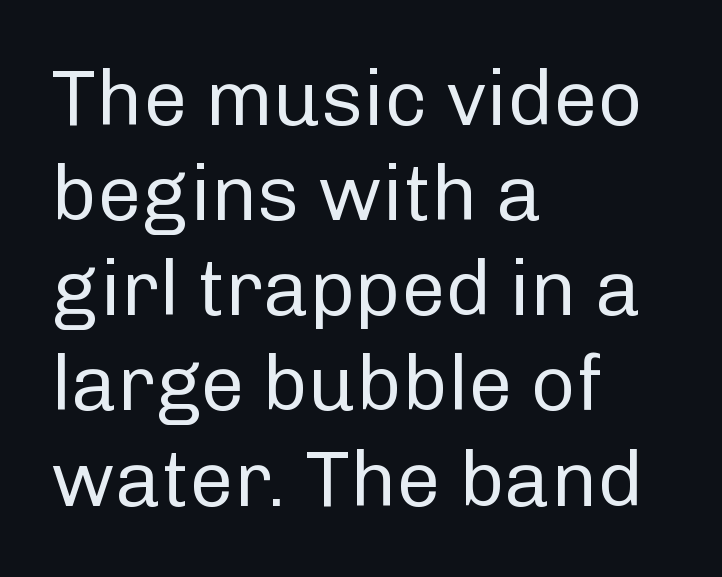
Q: Is the text bold? A: No.
Q: Is the text italic (slanted)? A: No, it is upright.
Q: Is the typeface a serif or a sans-serif typeface? A: Sans-serif.
Q: Is the text underlined? A: No.
Q: How is the paragraph aligned? A: Left-aligned.
Q: Is the spacing between letters normal or unusually wide? A: Normal.
Q: Width (condensed, normal, or wide)? A: Normal.
Q: Stroke contrast? A: Low.
Q: x-height? A: Medium.
Q: Monospaced? A: No.
